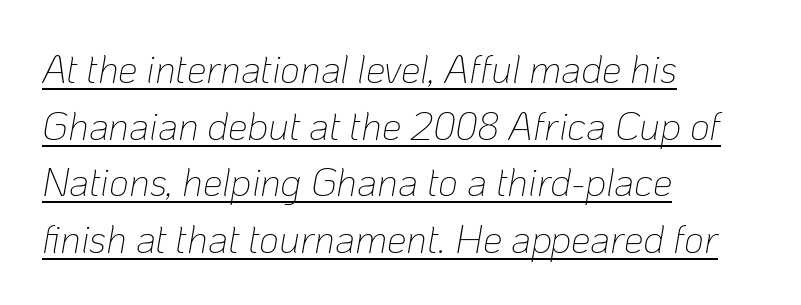
Honestly, the row spacing looks completely unremarkable. You could not count columns in this text — the font is proportionally spaced. The letters look calm and open, with moderate or lighter stems. This sample uses plain, unmodified letter spacing. The axis of the letterforms is tilted away from vertical. The ragged edge is on the right, which tells us the setting is flush left.
